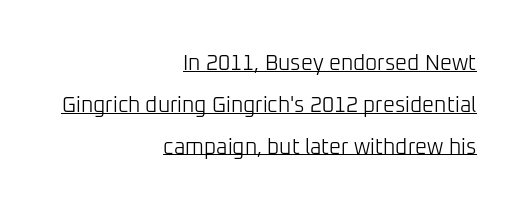
A typesetter would call this zero additional tracking. What decoration does the sample have? An underline. Baseline-to-baseline distance is far greater than the letter height. Characters remain perfectly vertical along every line. Ink coverage per letter is moderate at most.
